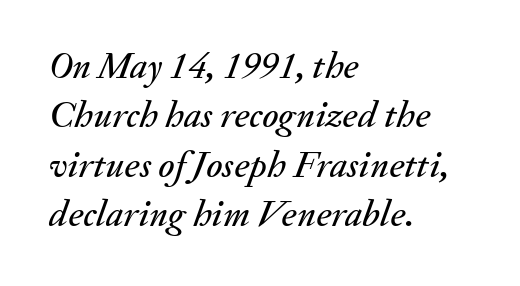
Posture: slanted. Each letter keeps its own natural width here, so spacing adapts to shape. Glyph-to-glyph distance matches everyday printed text. Check the space under the baseline: it is left empty.
